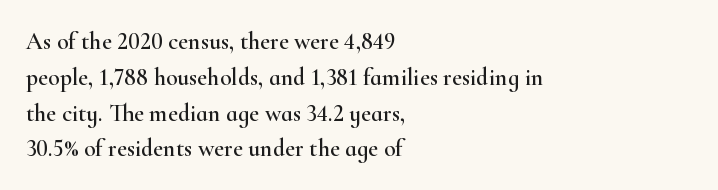
Summary of vertical rhythm: regular, with standard interline spacing. Is the block centered? No — it sits flush against the left margin. Nobody drew a line under any word here. Unlike italic type, these characters show no tilt at all.
